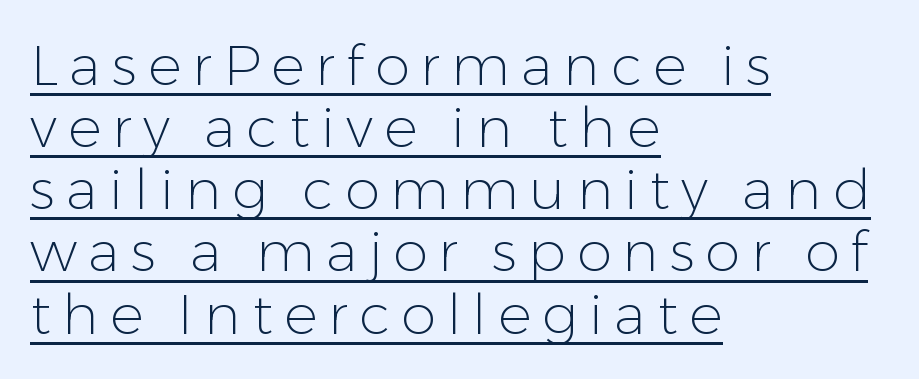
The image shows 56 px light sans-serif type, upright; set left-aligned, tight line spacing (1.11x), unusually wide letter spacing (+0.2 em), underlined; low stroke contrast and a medium x-height.
